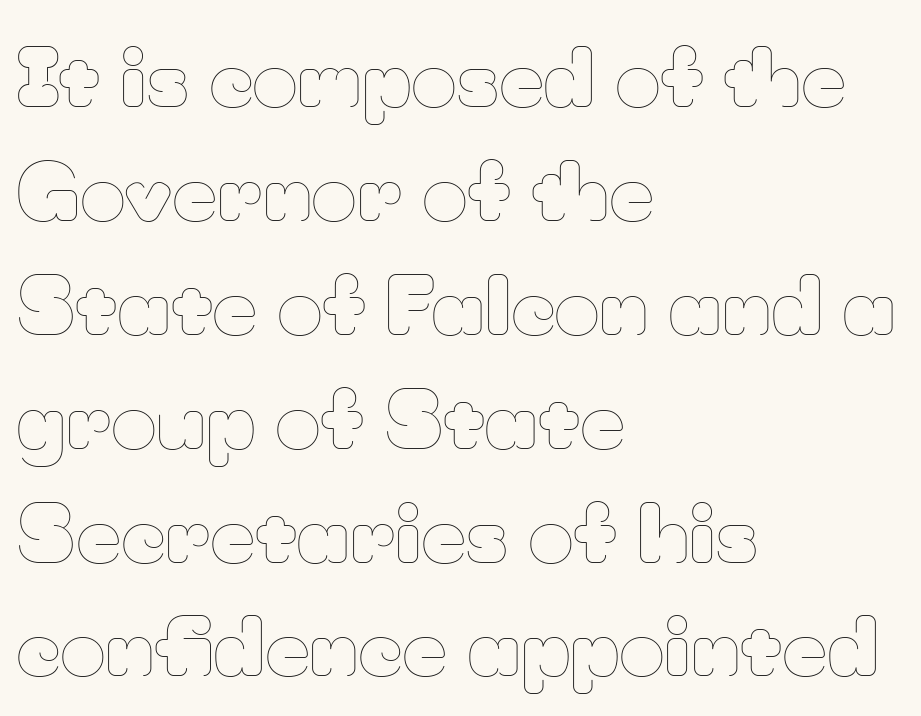
Q: Is the text bold? A: No.
Q: Is the text italic (slanted)? A: No, it is upright.
Q: Is the text underlined? A: No.
Q: How is the paragraph aligned? A: Left-aligned.
Q: Is the spacing between letters normal or unusually wide? A: Normal.
Q: Is the spacing between lines tight, normal or loose? A: Normal.
Q: Width (condensed, normal, or wide)? A: Normal.
Q: Stroke contrast? A: Low.
Q: x-height? A: Small.
Q: Monospaced? A: No.
